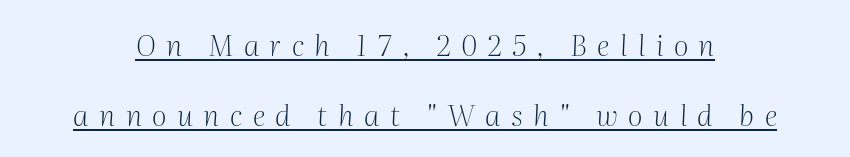
Bold? No — there's no thickening of the strokes. Baseline-to-baseline distance is far greater than the letter height. Serif or sans? Serif — the stroke terminals have little feet. Substantial extra tracking has been applied to these lines. A continuous stroke trails under the words, as in a hyperlink. The whole block is typeset with a tilt.
